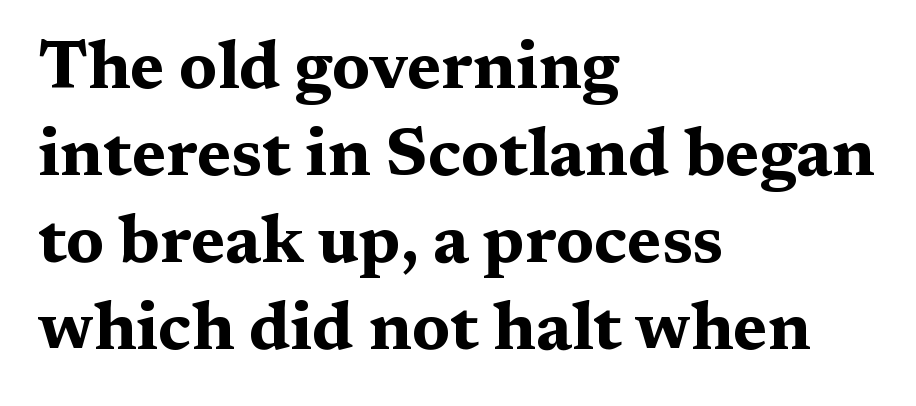
{"serif": "yes", "italic": "no", "bold": "yes", "weight": "bold", "width": "wide", "stroke_contrast": "medium", "x_height": "medium", "monospaced": "no", "underline": "no", "align": "left", "line_spacing": "normal", "line_spacing_ratio": 1.3, "letter_spacing": "normal", "letter_spacing_em": 0.0, "glyph_px": 67}
